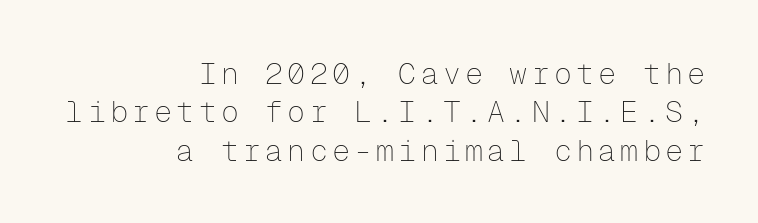
Q: Is the text bold? A: No.
Q: Is the text italic (slanted)? A: No, it is upright.
Q: Is the typeface a serif or a sans-serif typeface? A: Sans-serif.
Q: Is the text underlined? A: No.
Q: How is the paragraph aligned? A: Right-aligned.
Q: Is the spacing between lines tight, normal or loose? A: Normal.
Q: Width (condensed, normal, or wide)? A: Normal.
Q: Stroke contrast? A: Low.
Q: x-height? A: Medium.
Q: Monospaced? A: Yes.
